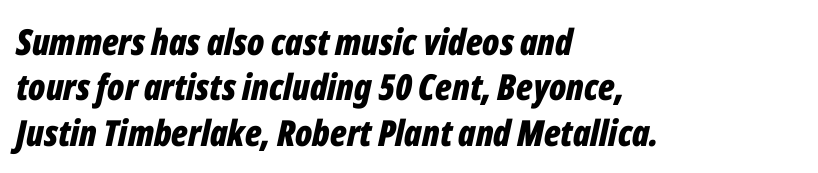
{"italic": "yes", "lean": "right", "slant_degrees": 12, "bold": "yes", "weight": "bold", "width": "condensed", "stroke_contrast": "low", "x_height": "medium", "monospaced": "no", "underline": "no", "align": "left", "line_spacing": "normal", "line_spacing_ratio": 1.26, "letter_spacing": "normal", "letter_spacing_em": 0.0, "glyph_px": 36}
